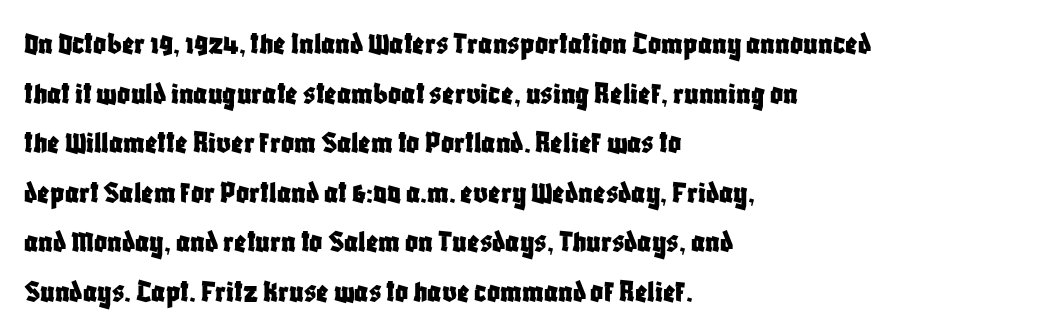
Q: Is the text italic (slanted)? A: No, it is upright.
Q: Is the typeface a serif or a sans-serif typeface? A: Sans-serif.
Q: Is the text underlined? A: No.
Q: How is the paragraph aligned? A: Left-aligned.
Q: Is the spacing between letters normal or unusually wide? A: Normal.
Q: Is the spacing between lines tight, normal or loose? A: Normal.
Q: Width (condensed, normal, or wide)? A: Condensed.
Q: Stroke contrast? A: Low.
Q: x-height? A: Large.
Q: Monospaced? A: No.
